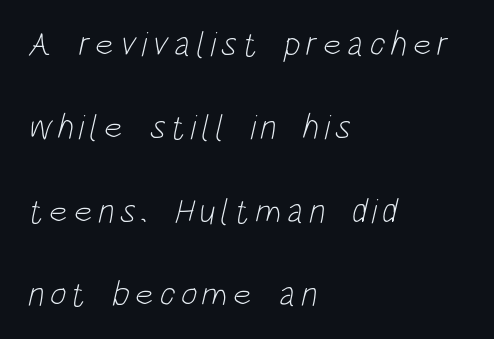
The image shows 35 px light, condensed sans-serif type; set left-aligned, loose line spacing (2.38x), not underlined; low stroke contrast and a large x-height.
